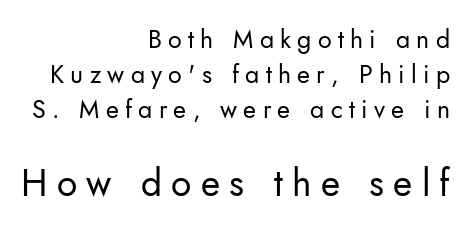
The composition opens small and finishes big. The designer went with a sans here, leaving each stem footless. The rendering inserts visible extra space after every character. A typesetter would mark this as roman, not italic. Horizontal bands of white between lines are of average thickness.
